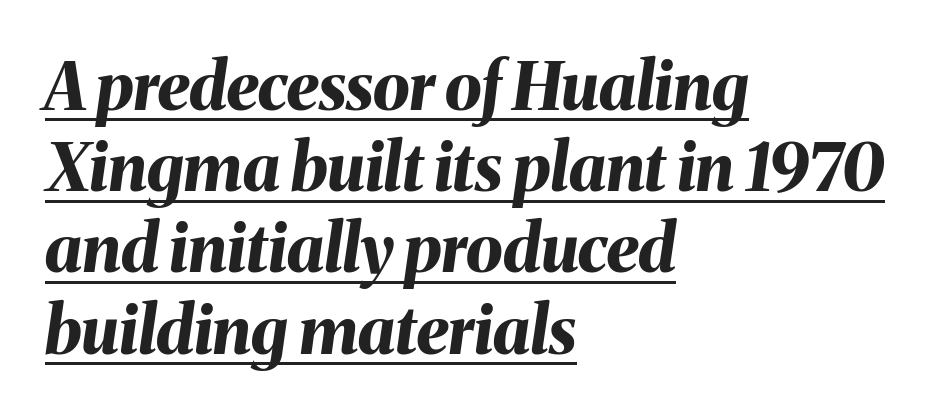
A rule runs beneath these lines of type. The lines in this sample share a left origin and differ only in where they stop. This sample has the flowing, uneven cadence of proportional lettering. These words are printed bold, with thick strokes throughout.
